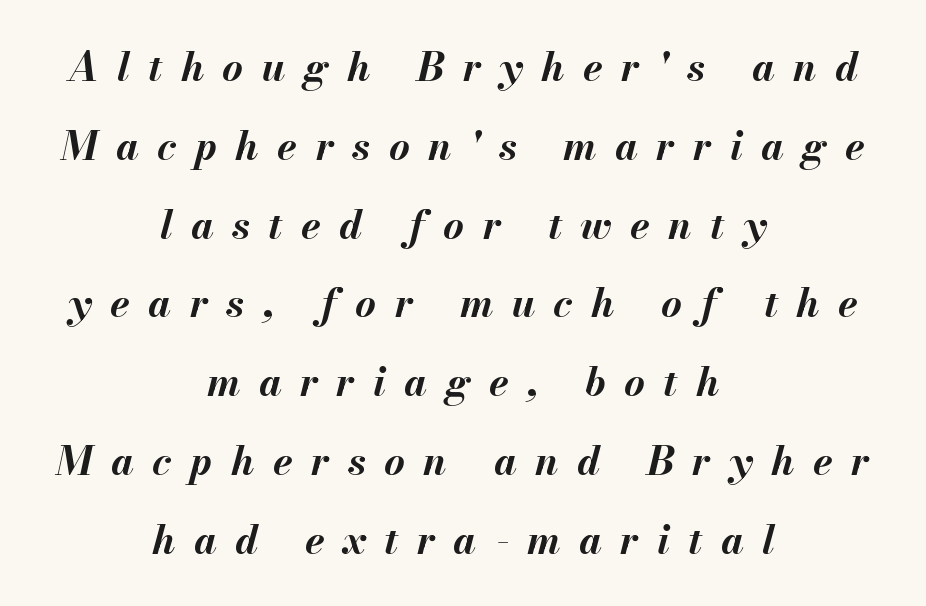
Q: Is the text bold? A: Yes.
Q: Is the text italic (slanted)? A: Yes, it leans right by about 13 degrees.
Q: Is the text underlined? A: No.
Q: How is the paragraph aligned? A: Centered.
Q: Is the spacing between letters normal or unusually wide? A: Unusually wide.
Q: Is the spacing between lines tight, normal or loose? A: Loose.
Q: Width (condensed, normal, or wide)? A: Normal.
Q: Stroke contrast? A: Medium.
Q: x-height? A: Small.
Q: Monospaced? A: No.
